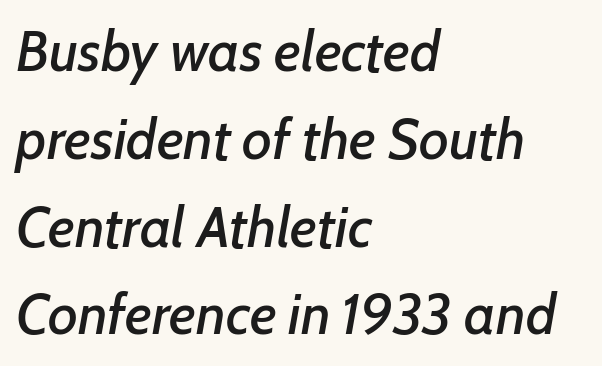
Q: Is the text italic (slanted)? A: Yes, it leans right by about 7 degrees.
Q: Is the text underlined? A: No.
Q: How is the paragraph aligned? A: Left-aligned.
Q: Is the spacing between letters normal or unusually wide? A: Normal.
Q: Is the spacing between lines tight, normal or loose? A: Normal.
Q: Width (condensed, normal, or wide)? A: Normal.
Q: Stroke contrast? A: Low.
Q: x-height? A: Medium.
Q: Monospaced? A: No.
